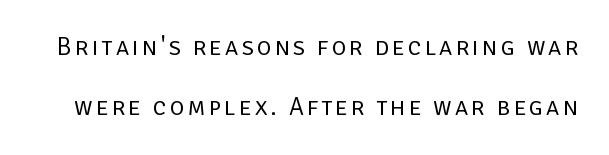
Q: Is the text bold? A: No.
Q: Is the text italic (slanted)? A: No, it is upright.
Q: Is the text underlined? A: No.
Q: Is the spacing between lines tight, normal or loose? A: Loose.
